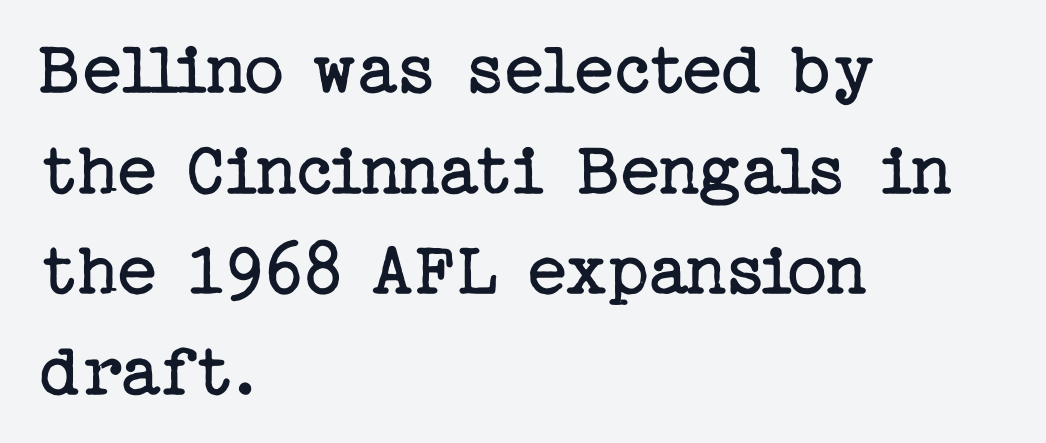
The strokes are not fattened; the text isn't bold. Observe the serifs anchoring each vertical stroke in this sample. The strip under each line holds only bare page. A classic flush-left, rag-right setting is used for this passage.
